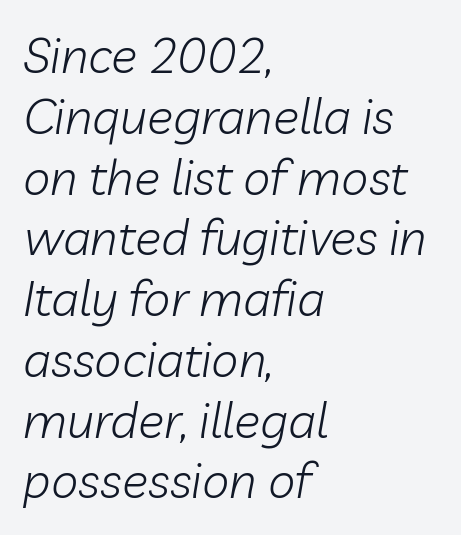
The image shows 49 px light type, italic (leaning right); set left-aligned, line spacing 1.24x, normal letter spacing, not underlined; low stroke contrast and a medium x-height.
